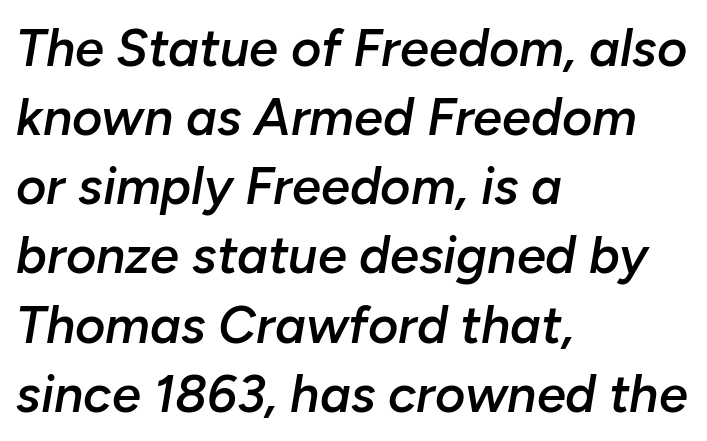
The image shows 52 px semibold type, italic (leaning right); set left-aligned, normal line spacing (1.33x), normal letter spacing, not underlined; low stroke contrast and a medium x-height.
